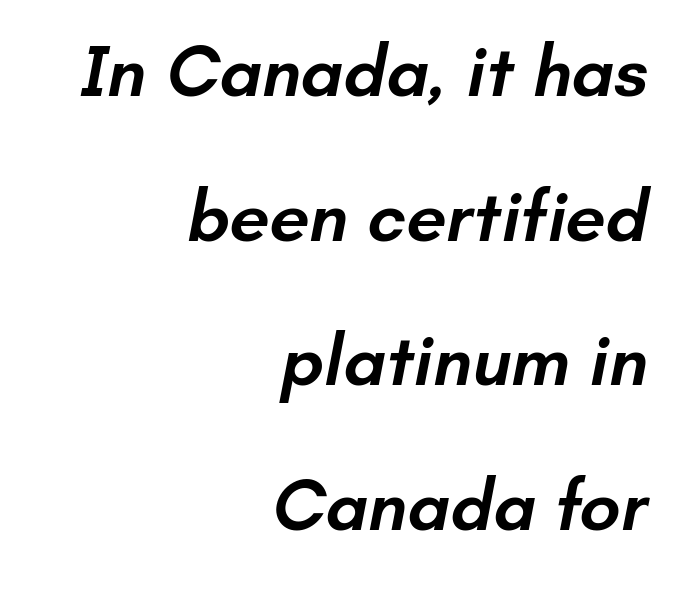
The image shows 72 px semibold sans-serif type; set right-aligned, loose line spacing (2.01x), normal letter spacing, not underlined; low stroke contrast and a small x-height.
